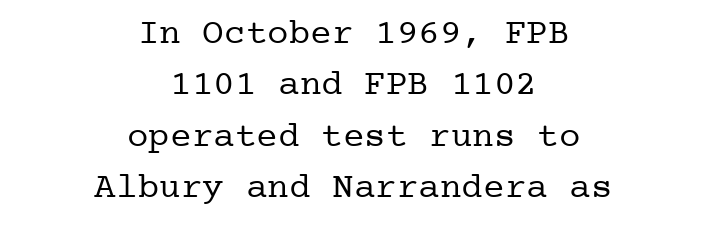
{"serif": "yes", "italic": "no", "bold": "no", "weight": "regular", "width": "normal", "stroke_contrast": "low", "x_height": "medium", "underline": "no", "align": "center", "line_spacing": "normal", "line_spacing_ratio": 1.43, "letter_spacing": "normal", "letter_spacing_em": 0.0, "glyph_px": 36}
